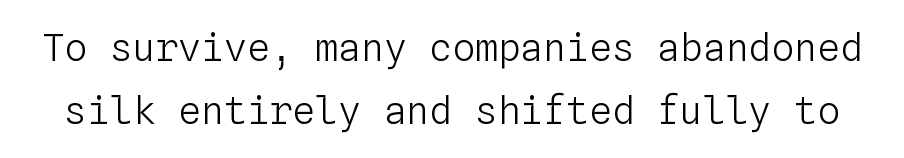
{"italic": "no", "bold": "no", "weight": "light", "width": "normal", "stroke_contrast": "low", "x_height": "medium", "monospaced": "yes", "underline": "no", "line_spacing": "normal", "line_spacing_ratio": 1.67, "letter_spacing": "normal", "letter_spacing_em": 0.0, "glyph_px": 38}
